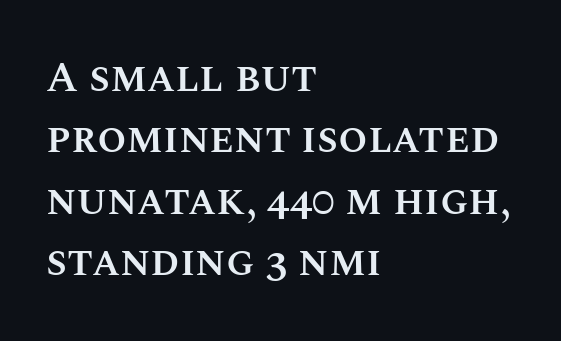
The image shows 42 px semibold type, upright; set left-aligned, normal line spacing (1.46x), normal letter spacing, not underlined; medium stroke contrast and a large x-height.
